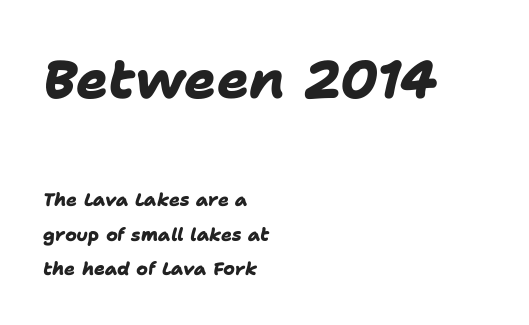
Q: Is the text bold? A: Yes.
Q: Is the typeface a serif or a sans-serif typeface? A: Sans-serif.
Q: Is the text underlined? A: No.
Q: How is the paragraph aligned? A: Left-aligned.
Q: Is the spacing between letters normal or unusually wide? A: Normal.
Q: Is the spacing between lines tight, normal or loose? A: Loose.
Q: Which block of text is set in a larger size, the first (top) or the second (bottom)? A: The first (top) one.
Q: Width (condensed, normal, or wide)? A: Normal.
Q: Stroke contrast? A: Low.
Q: x-height? A: Medium.
Q: Monospaced? A: No.
